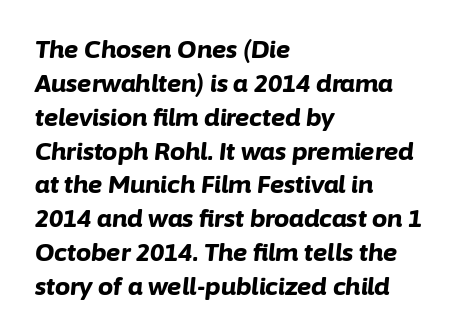
Q: Is the text bold? A: Yes.
Q: Is the text italic (slanted)? A: Yes, it leans right by about 6 degrees.
Q: Is the text underlined? A: No.
Q: How is the paragraph aligned? A: Left-aligned.
Q: Is the spacing between letters normal or unusually wide? A: Normal.
Q: Is the spacing between lines tight, normal or loose? A: Normal.
